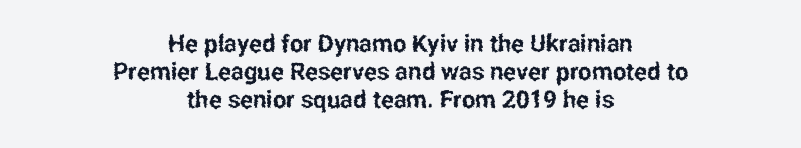
Q: Is the text italic (slanted)? A: No, it is upright.
Q: Is the text underlined? A: No.
Q: How is the paragraph aligned? A: Centered.
Q: Is the spacing between letters normal or unusually wide? A: Normal.
